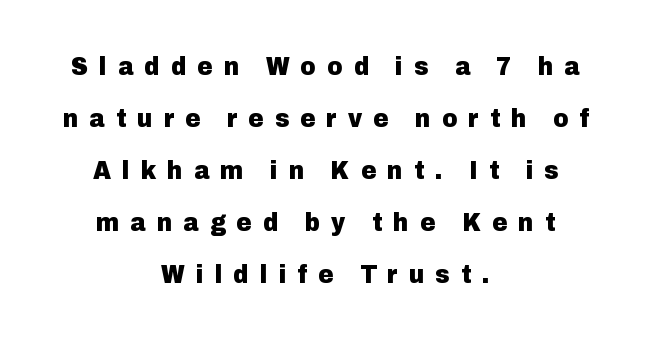
Q: Is the text bold? A: Yes.
Q: Is the text italic (slanted)? A: No, it is upright.
Q: Is the text underlined? A: No.
Q: How is the paragraph aligned? A: Centered.
Q: Is the spacing between letters normal or unusually wide? A: Unusually wide.
Q: Is the spacing between lines tight, normal or loose? A: Loose.
